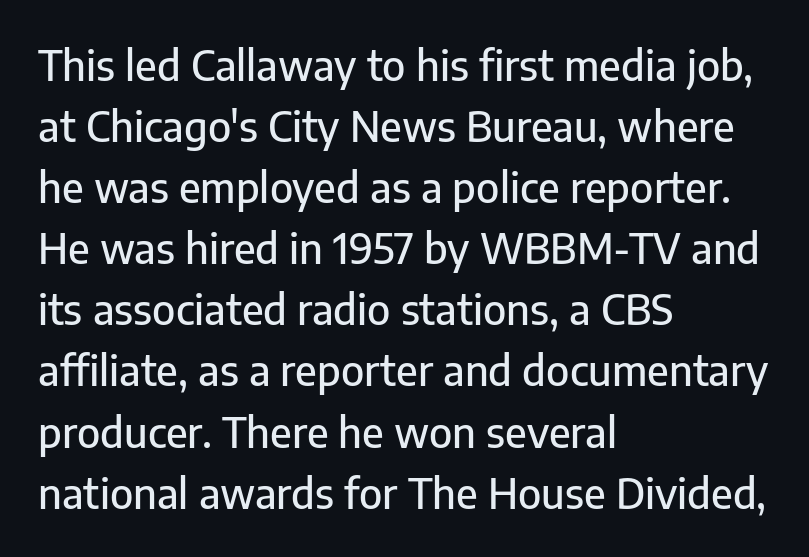
Q: Is the text italic (slanted)? A: No, it is upright.
Q: Is the typeface a serif or a sans-serif typeface? A: Sans-serif.
Q: Is the text underlined? A: No.
Q: How is the paragraph aligned? A: Left-aligned.
Q: Is the spacing between letters normal or unusually wide? A: Normal.
Q: Is the spacing between lines tight, normal or loose? A: Normal.
Q: Width (condensed, normal, or wide)? A: Normal.
Q: Stroke contrast? A: Low.
Q: x-height? A: Medium.
Q: Monospaced? A: No.
